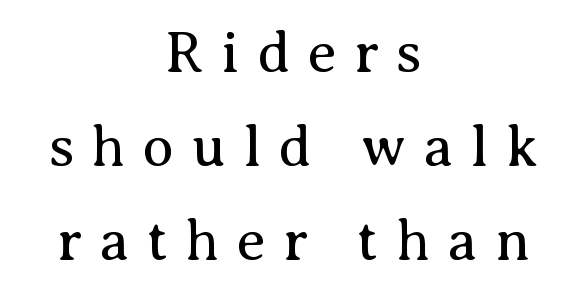
Q: Is the text bold? A: No.
Q: Is the text italic (slanted)? A: No, it is upright.
Q: Is the typeface a serif or a sans-serif typeface? A: Serif.
Q: Is the text underlined? A: No.
Q: How is the paragraph aligned? A: Centered.
Q: Is the spacing between letters normal or unusually wide? A: Unusually wide.
Q: Is the spacing between lines tight, normal or loose? A: Normal.
Q: Width (condensed, normal, or wide)? A: Normal.
Q: Stroke contrast? A: Medium.
Q: x-height? A: Medium.
Q: Monospaced? A: No.
